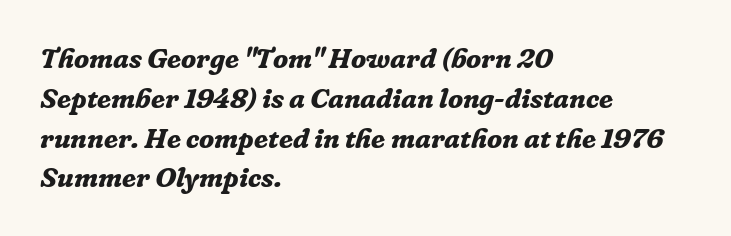
The image shows 28 px bold serif type, italic (leaning right); set left-aligned, normal line spacing (1.42x), normal letter spacing, not underlined; low stroke contrast and a medium x-height.
